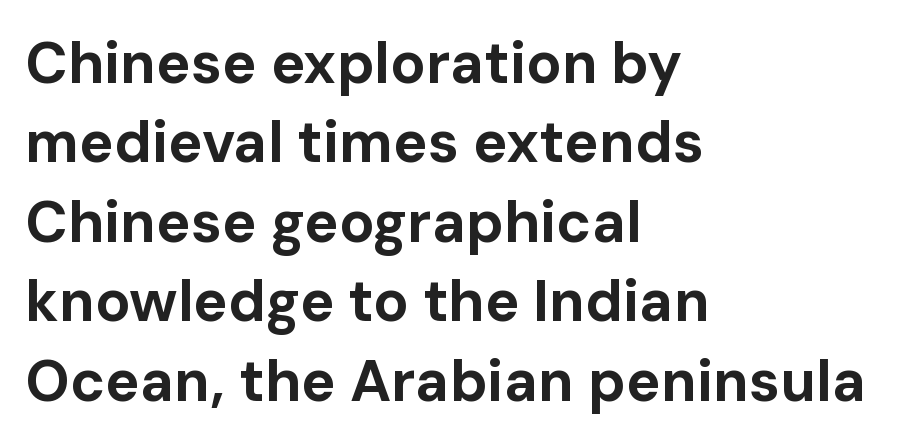
The image shows 58 px bold sans-serif type, upright; set left-aligned, normal line spacing (1.37x), normal letter spacing, not underlined; low stroke contrast and a medium x-height.
